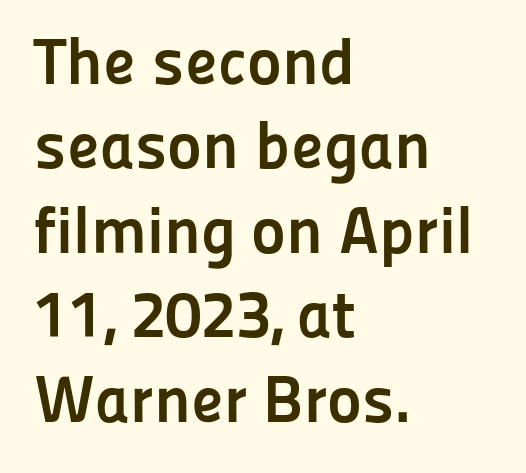
{"serif": "no", "italic": "no", "bold": "yes", "weight": "semibold", "width": "normal", "stroke_contrast": "low", "x_height": "medium", "monospaced": "no", "underline": "no", "align": "left", "line_spacing": "normal", "line_spacing_ratio": 1.28, "letter_spacing": "normal", "letter_spacing_em": 0.0, "glyph_px": 66}
